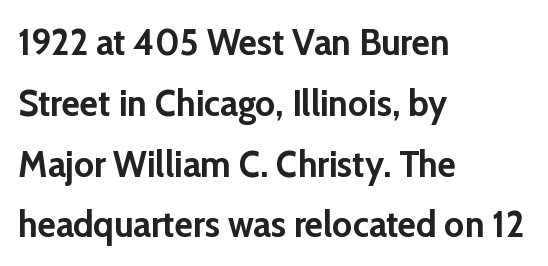
{"serif": "no", "italic": "no", "bold": "yes", "weight": "semibold", "width": "normal", "stroke_contrast": "low", "x_height": "medium", "monospaced": "no", "underline": "no", "align": "left", "line_spacing": "normal", "line_spacing_ratio": 1.6, "letter_spacing": "normal", "letter_spacing_em": 0.0, "glyph_px": 38}
